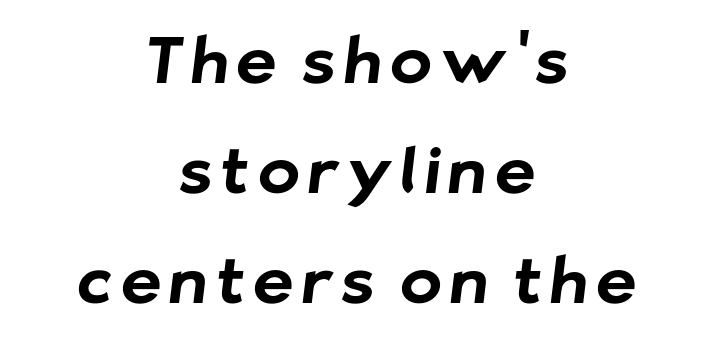
The image shows 63 px bold sans-serif type; set centered, line spacing 1.75x, not underlined; low stroke contrast and a medium x-height.
